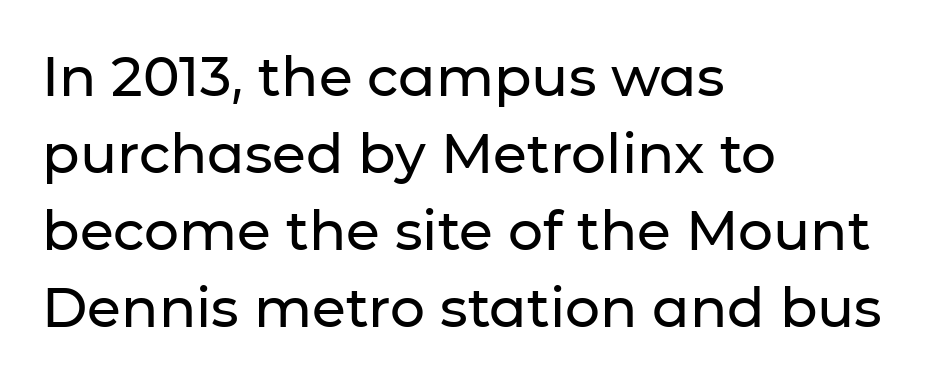
{"serif": "no", "italic": "no", "width": "normal", "stroke_contrast": "low", "x_height": "medium", "monospaced": "no", "underline": "no", "align": "left", "line_spacing": "normal", "line_spacing_ratio": 1.4, "letter_spacing": "normal", "letter_spacing_em": 0.0, "glyph_px": 55}
